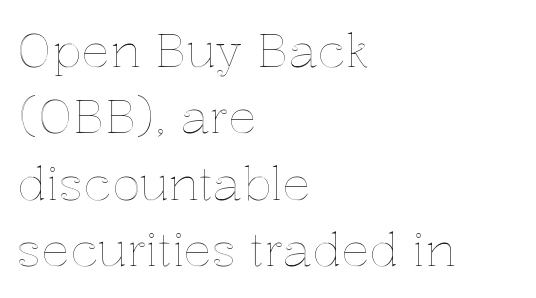
Default kerning and tracking; the words read as compact shapes. The rendering anchors every line to the left-hand side. Do the characters align in a grid? No, the font is proportional. A bare baseline throughout the passage.
